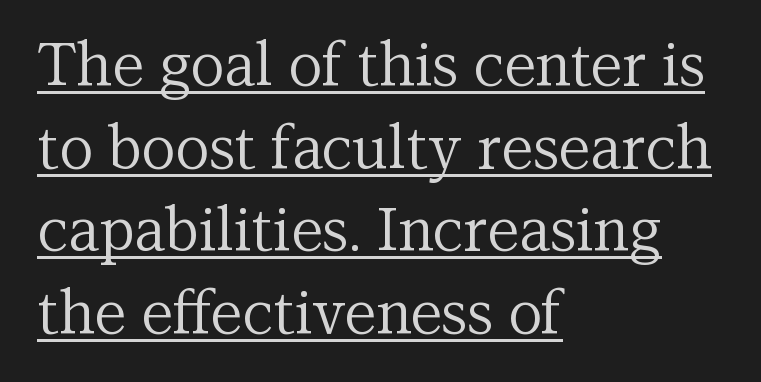
Q: Is the text bold? A: No.
Q: Is the text italic (slanted)? A: No, it is upright.
Q: Is the typeface a serif or a sans-serif typeface? A: Serif.
Q: Is the text underlined? A: Yes.
Q: How is the paragraph aligned? A: Left-aligned.
Q: Is the spacing between letters normal or unusually wide? A: Normal.
Q: Is the spacing between lines tight, normal or loose? A: Normal.
Q: Width (condensed, normal, or wide)? A: Normal.
Q: Stroke contrast? A: Medium.
Q: x-height? A: Medium.
Q: Monospaced? A: No.
